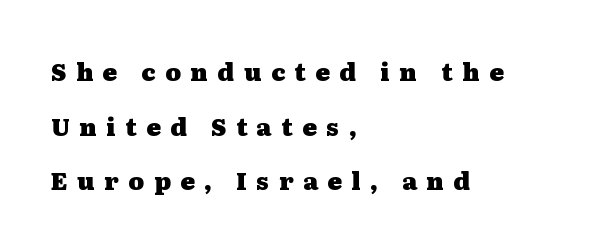
{"italic": "no", "bold": "yes", "underline": "no", "align": "left", "line_spacing": "loose", "line_spacing_ratio": 2.28, "letter_spacing": "wide", "letter_spacing_em": 0.4, "glyph_px": 24}
